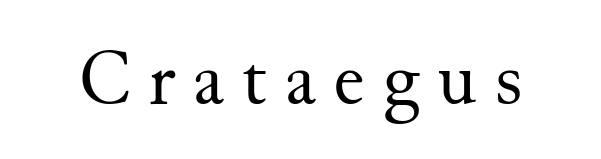
Q: Is the text bold? A: No.
Q: Is the text italic (slanted)? A: No, it is upright.
Q: Is the typeface a serif or a sans-serif typeface? A: Serif.
Q: Is the text underlined? A: No.
Q: Is the spacing between letters normal or unusually wide? A: Unusually wide.
Q: Width (condensed, normal, or wide)? A: Normal.
Q: Stroke contrast? A: Medium.
Q: x-height? A: Small.
Q: Monospaced? A: No.
